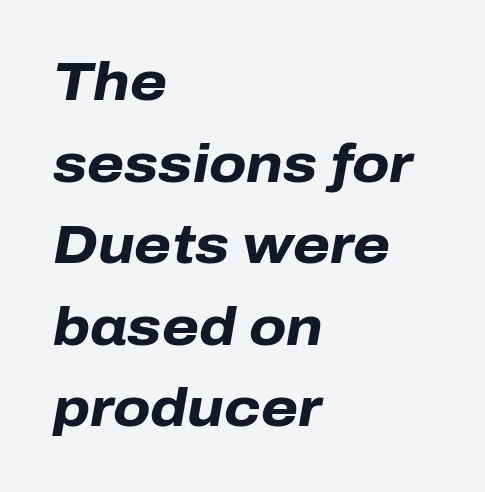
{"italic": "yes", "lean": "right", "slant_degrees": 10, "bold": "yes", "weight": "heavy", "width": "normal", "stroke_contrast": "low", "x_height": "medium", "monospaced": "no", "underline": "no", "align": "left", "line_spacing": "normal", "line_spacing_ratio": 1.54, "letter_spacing": "normal", "letter_spacing_em": 0.0, "glyph_px": 53}
